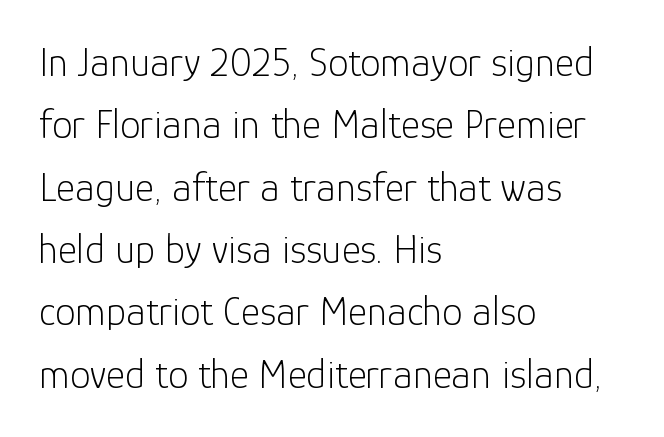
{"serif": "no", "italic": "no", "bold": "no", "weight": "light", "width": "normal", "stroke_contrast": "low", "x_height": "medium", "monospaced": "no", "underline": "no", "align": "left", "line_spacing": "normal", "line_spacing_ratio": 1.52, "letter_spacing": "normal", "letter_spacing_em": 0.0, "glyph_px": 41}
